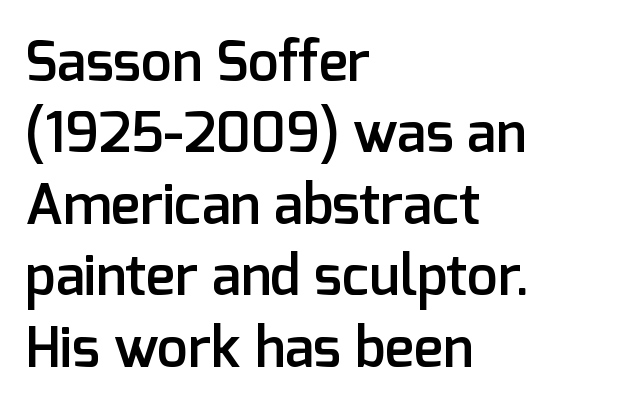
Line spacing here is normal. No extra tracking has been applied to these lines. The text was rendered using a sans face with plain stroke endings. Beneath every word, the page is bare. The type sits square on the baseline with zero lean. The strokes are fattened partway — semibold, not bold.
